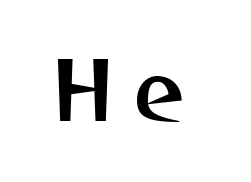
The characters display no serif detailing; their extremities are plain. Proportional: the letters do not fall into vertical columns. The lettering stays uniformly vertical, giving the passage a roman look. Descender tails drop into unmarked territory. The face used here is rendered with a markedly widened letterfit.
